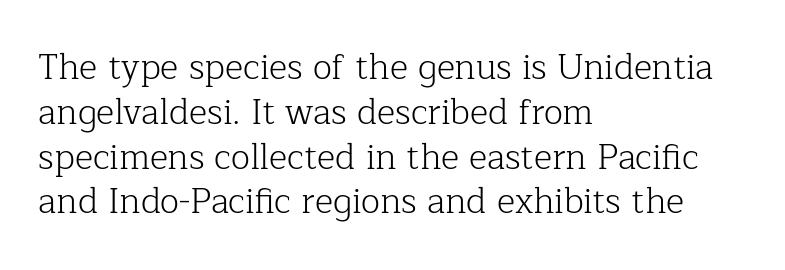
Q: Is the text bold? A: No.
Q: Is the text italic (slanted)? A: No, it is upright.
Q: Is the typeface a serif or a sans-serif typeface? A: Serif.
Q: Is the text underlined? A: No.
Q: How is the paragraph aligned? A: Left-aligned.
Q: Is the spacing between letters normal or unusually wide? A: Normal.
Q: Is the spacing between lines tight, normal or loose? A: Normal.
Q: Width (condensed, normal, or wide)? A: Normal.
Q: Stroke contrast? A: Low.
Q: x-height? A: Medium.
Q: Monospaced? A: No.
